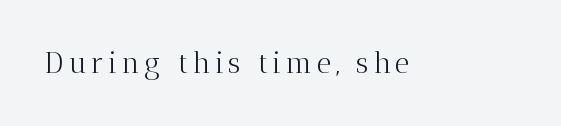
{"serif": "yes", "italic": "no", "bold": "no", "weight": "light", "width": "normal", "stroke_contrast": "medium", "x_height": "medium", "monospaced": "no", "underline": "no", "glyph_px": 29}
